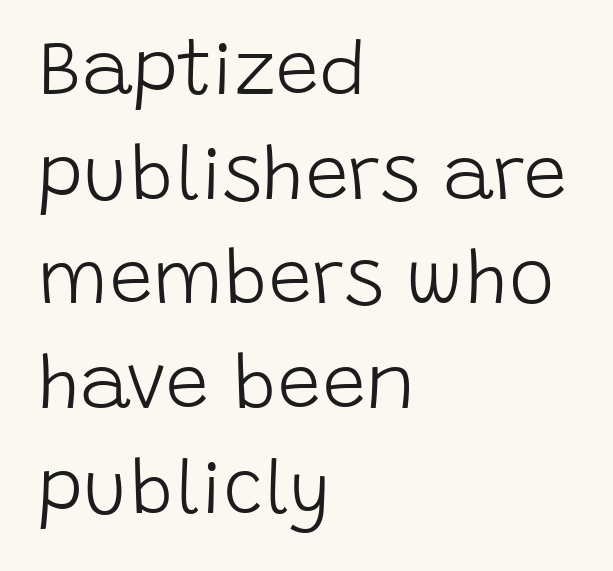
Does extra space separate the letters? No, they use regular spacing. Typographically, this falls in the sans-serif category. Each new line begins a customary step beneath the previous one. Do the characters align in a grid? No, the font is proportional. Do the letters lean? They stand straight. Counters stay open thanks to moderate or lighter strokes.
